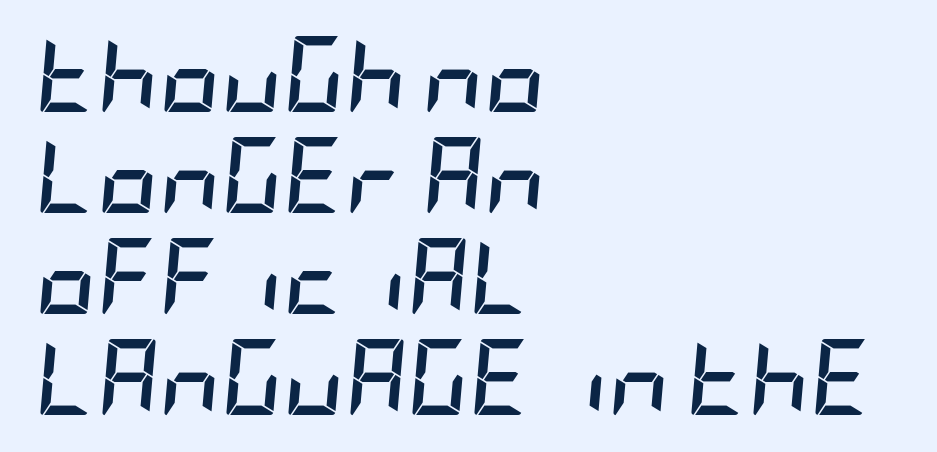
{"italic": "yes", "lean": "right", "slant_degrees": 5, "bold": "yes", "weight": "semibold", "width": "condensed", "stroke_contrast": "low", "x_height": "large", "underline": "no", "align": "left", "line_spacing": "normal", "line_spacing_ratio": 1.33, "letter_spacing": "normal", "letter_spacing_em": 0.0, "glyph_px": 76}
